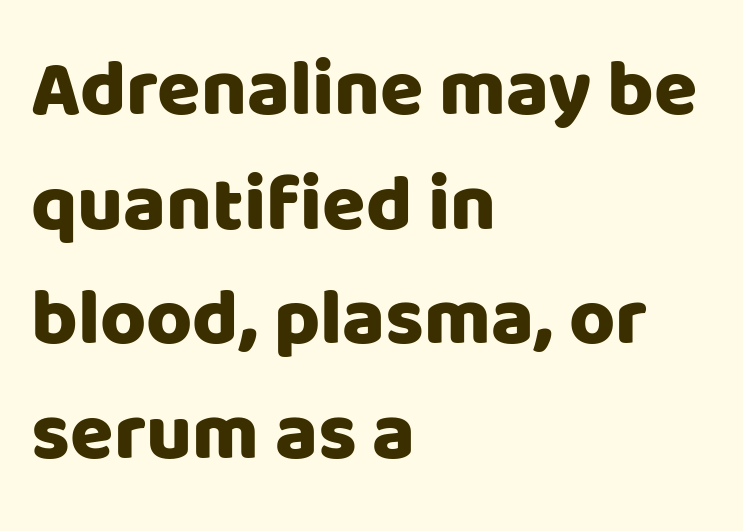
{"serif": "no", "italic": "no", "width": "normal", "stroke_contrast": "low", "x_height": "large", "monospaced": "no", "underline": "no", "align": "left", "line_spacing": "normal", "line_spacing_ratio": 1.45, "letter_spacing": "normal", "letter_spacing_em": 0.0, "glyph_px": 79}
